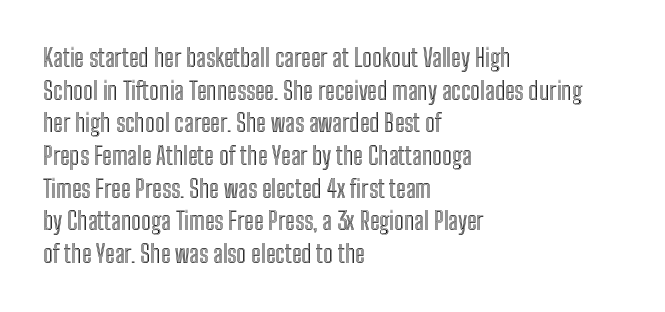
{"italic": "no", "underline": "no", "align": "left", "line_spacing": "normal", "line_spacing_ratio": 1.36, "letter_spacing": "normal", "letter_spacing_em": 0.0, "glyph_px": 24}
